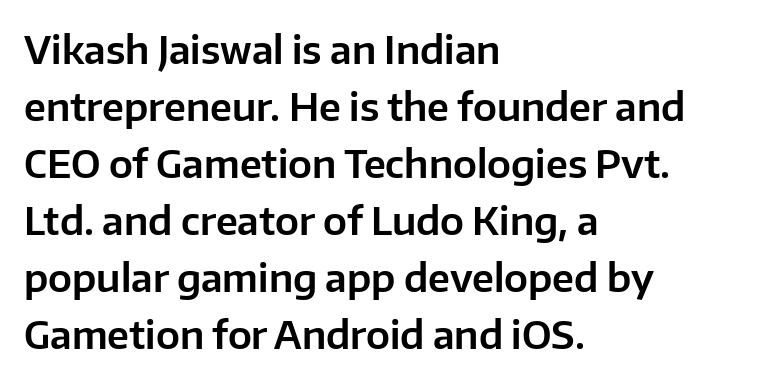
Q: Is the text italic (slanted)? A: No, it is upright.
Q: Is the typeface a serif or a sans-serif typeface? A: Sans-serif.
Q: Is the text underlined? A: No.
Q: How is the paragraph aligned? A: Left-aligned.
Q: Is the spacing between letters normal or unusually wide? A: Normal.
Q: Is the spacing between lines tight, normal or loose? A: Normal.
Q: Width (condensed, normal, or wide)? A: Normal.
Q: Stroke contrast? A: Low.
Q: x-height? A: Medium.
Q: Monospaced? A: No.
